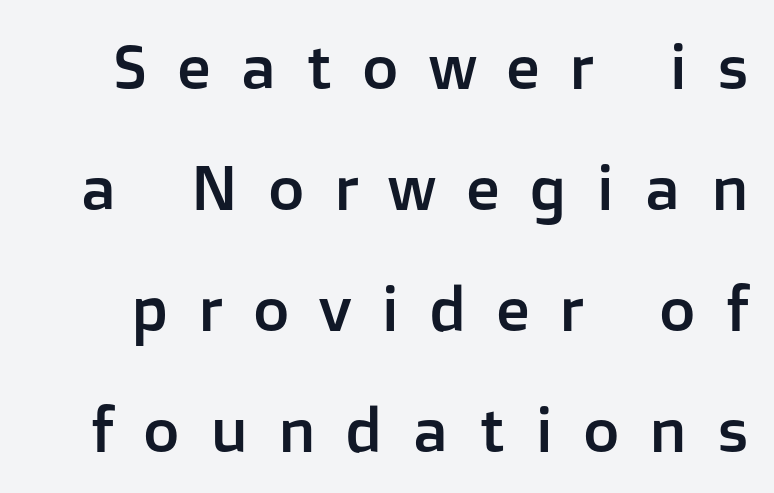
Q: Is the text italic (slanted)? A: No, it is upright.
Q: Is the typeface a serif or a sans-serif typeface? A: Sans-serif.
Q: Is the text underlined? A: No.
Q: Is the spacing between letters normal or unusually wide? A: Unusually wide.
Q: Is the spacing between lines tight, normal or loose? A: Loose.
Q: Width (condensed, normal, or wide)? A: Normal.
Q: Stroke contrast? A: Low.
Q: x-height? A: Medium.
Q: Monospaced? A: No.
